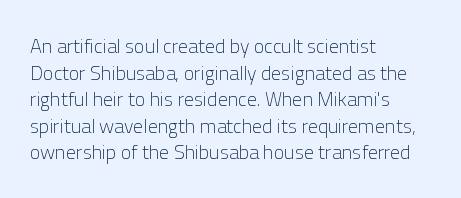
The image shows 20 px text type, upright; set left-aligned, normal line spacing (1.33x), normal letter spacing, not underlined.
